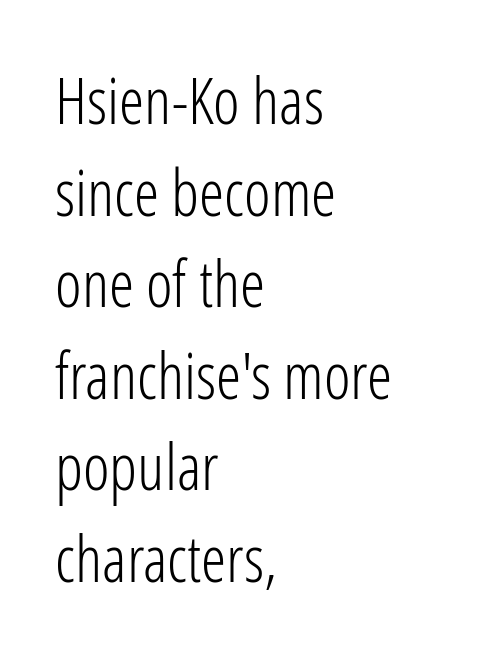
The image shows 64 px light, condensed sans-serif type, upright; set left-aligned, normal line spacing (1.43x), normal letter spacing, not underlined; low stroke contrast and a medium x-height.
